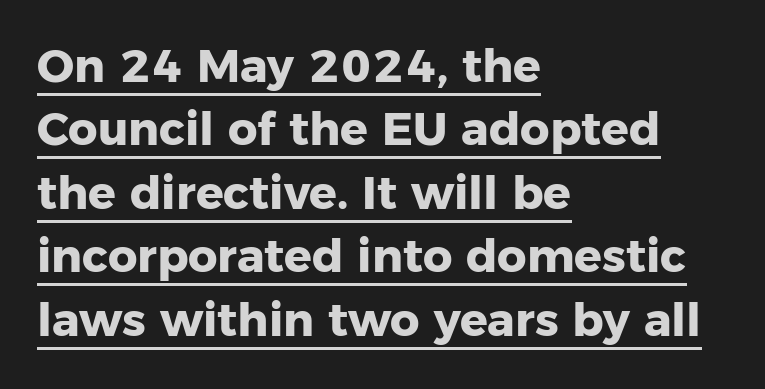
{"serif": "no", "italic": "no", "bold": "yes", "weight": "heavy", "width": "normal", "stroke_contrast": "low", "x_height": "medium", "monospaced": "no", "underline": "yes", "align": "left", "line_spacing": "normal", "line_spacing_ratio": 1.38, "letter_spacing": "normal", "letter_spacing_em": 0.0, "glyph_px": 46}
